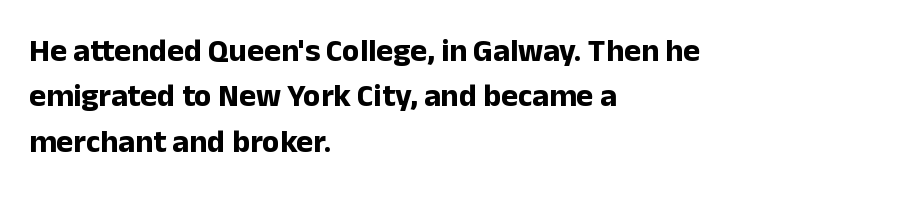
The image shows 32 px bold sans-serif type, upright; set left-aligned, normal line spacing (1.42x), normal letter spacing, not underlined; low stroke contrast and a medium x-height.
